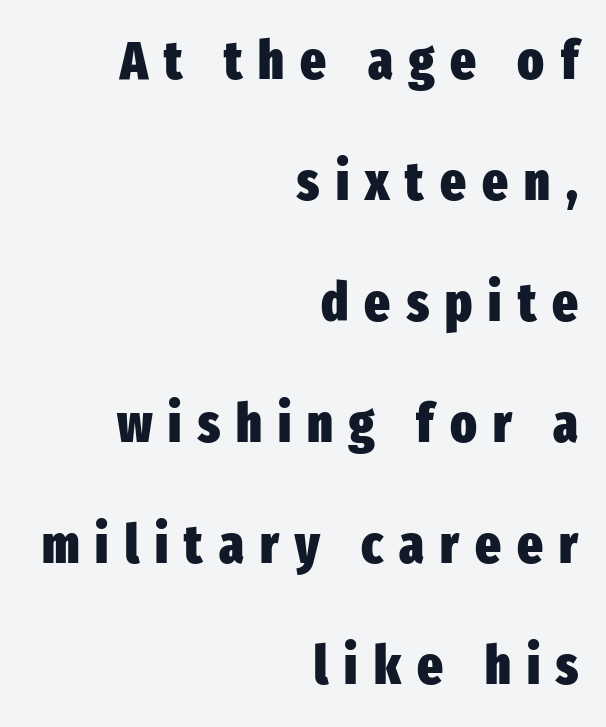
The image shows 54 px heavy, condensed sans-serif type, upright; set right-aligned, loose line spacing (2.24x), unusually wide letter spacing (+0.3 em), not underlined; low stroke contrast and a medium x-height.
